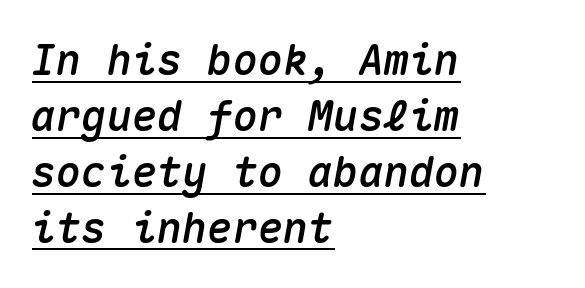
The image shows 42 px text type, italic (leaning right), monospaced; set left-aligned, normal line spacing (1.33x), normal letter spacing, underlined; medium stroke contrast and a medium x-height.
